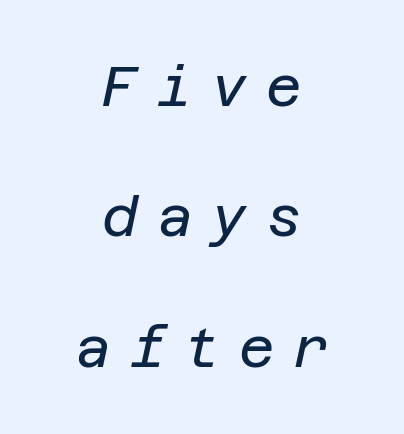
{"italic": "yes", "lean": "right", "slant_degrees": 12, "bold": "no", "weight": "regular", "width": "normal", "stroke_contrast": "low", "x_height": "large", "underline": "no", "align": "center", "line_spacing": "loose", "line_spacing_ratio": 2.37, "letter_spacing": "wide", "letter_spacing_em": 0.34, "glyph_px": 55}
